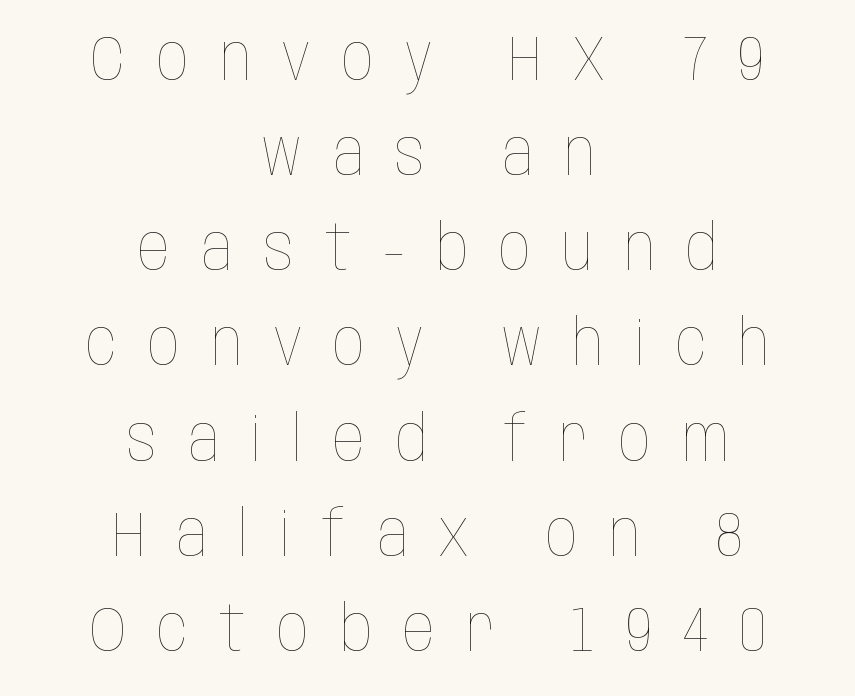
Q: Is the text bold? A: No.
Q: Is the text italic (slanted)? A: No, it is upright.
Q: Is the text underlined? A: No.
Q: How is the paragraph aligned? A: Centered.
Q: Is the spacing between letters normal or unusually wide? A: Unusually wide.
Q: Is the spacing between lines tight, normal or loose? A: Normal.
Q: Width (condensed, normal, or wide)? A: Condensed.
Q: Stroke contrast? A: Low.
Q: x-height? A: Large.
Q: Monospaced? A: No.
